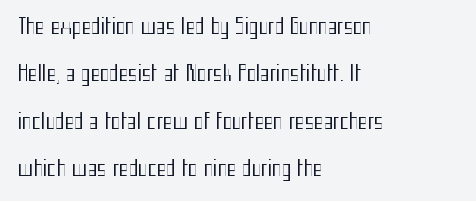
Q: Is the text bold? A: No.
Q: Is the text italic (slanted)? A: No, it is upright.
Q: Is the text underlined? A: No.
Q: How is the paragraph aligned? A: Left-aligned.
Q: Is the spacing between letters normal or unusually wide? A: Normal.
Q: Is the spacing between lines tight, normal or loose? A: Loose.
